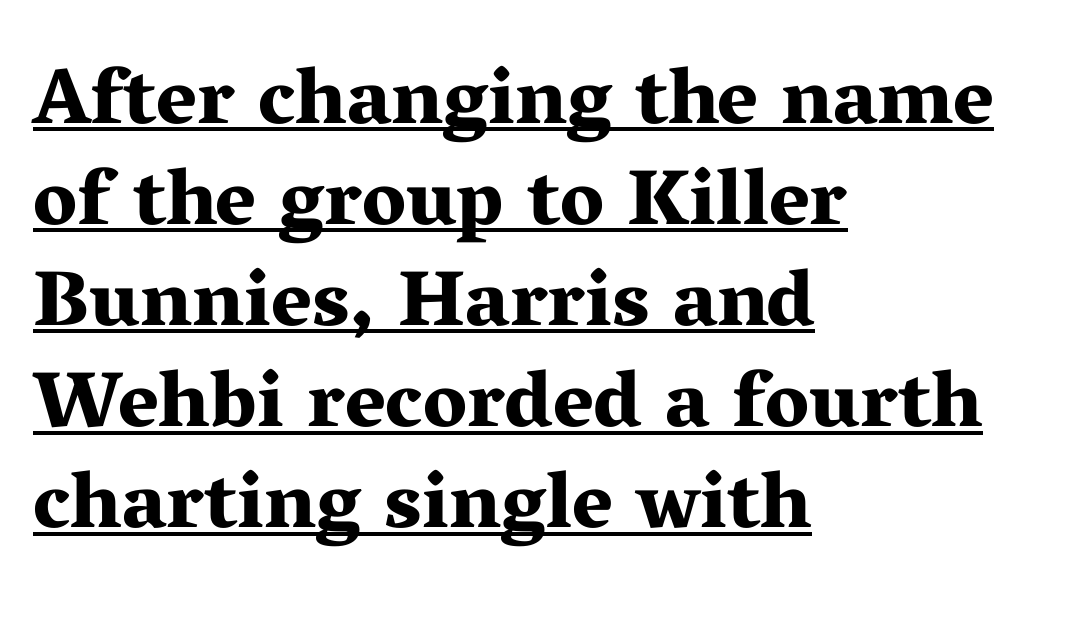
{"serif": "yes", "italic": "no", "bold": "yes", "weight": "bold", "width": "wide", "stroke_contrast": "medium", "x_height": "medium", "monospaced": "no", "underline": "yes", "align": "left", "line_spacing": "normal", "line_spacing_ratio": 1.28, "letter_spacing": "normal", "letter_spacing_em": 0.0, "glyph_px": 79}
